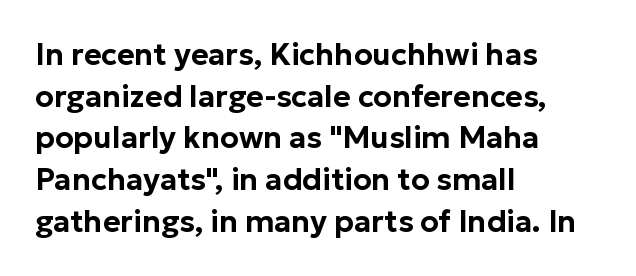
{"serif": "no", "italic": "no", "width": "normal", "stroke_contrast": "low", "x_height": "medium", "monospaced": "no", "underline": "no", "align": "left", "line_spacing": "normal", "line_spacing_ratio": 1.39, "letter_spacing": "normal", "letter_spacing_em": 0.0, "glyph_px": 30}
